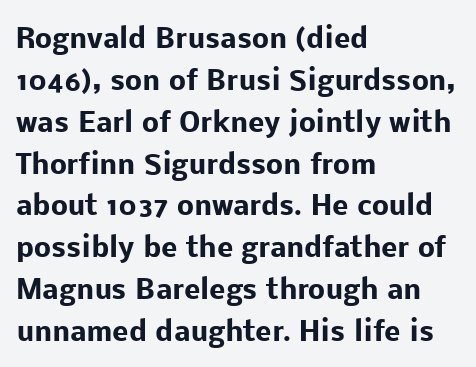
The image shows 27 px bold type, upright; set left-aligned, normal line spacing (1.55x), normal letter spacing, not underlined.
